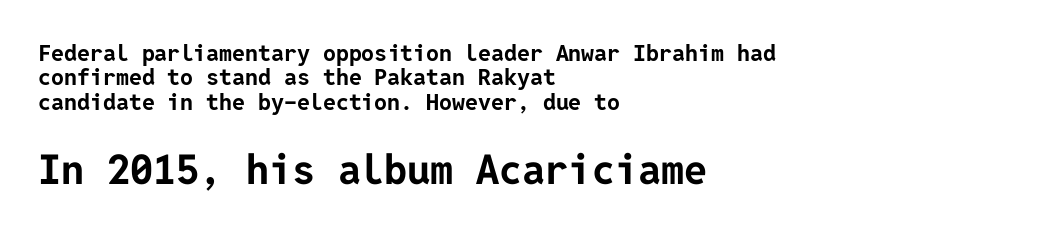
The image shows 41 px bold sans-serif type, upright; set left-aligned, tight line spacing (1.06x), normal letter spacing, not underlined; the second (bottom) block is 1.78x larger; low stroke contrast and a medium x-height.
